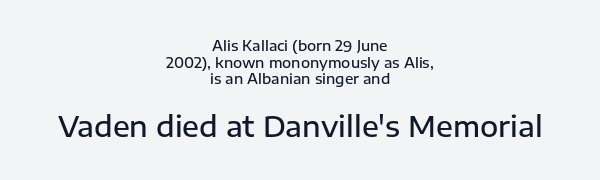
Q: Is the text bold? A: Semi-bold.
Q: Is the text italic (slanted)? A: No, it is upright.
Q: Is the typeface a serif or a sans-serif typeface? A: Sans-serif.
Q: Is the text underlined? A: No.
Q: How is the paragraph aligned? A: Centered.
Q: Is the spacing between letters normal or unusually wide? A: Normal.
Q: Which block of text is set in a larger size, the first (top) or the second (bottom)? A: The second (bottom) one.
Q: Width (condensed, normal, or wide)? A: Normal.
Q: Stroke contrast? A: Low.
Q: x-height? A: Medium.
Q: Monospaced? A: No.
